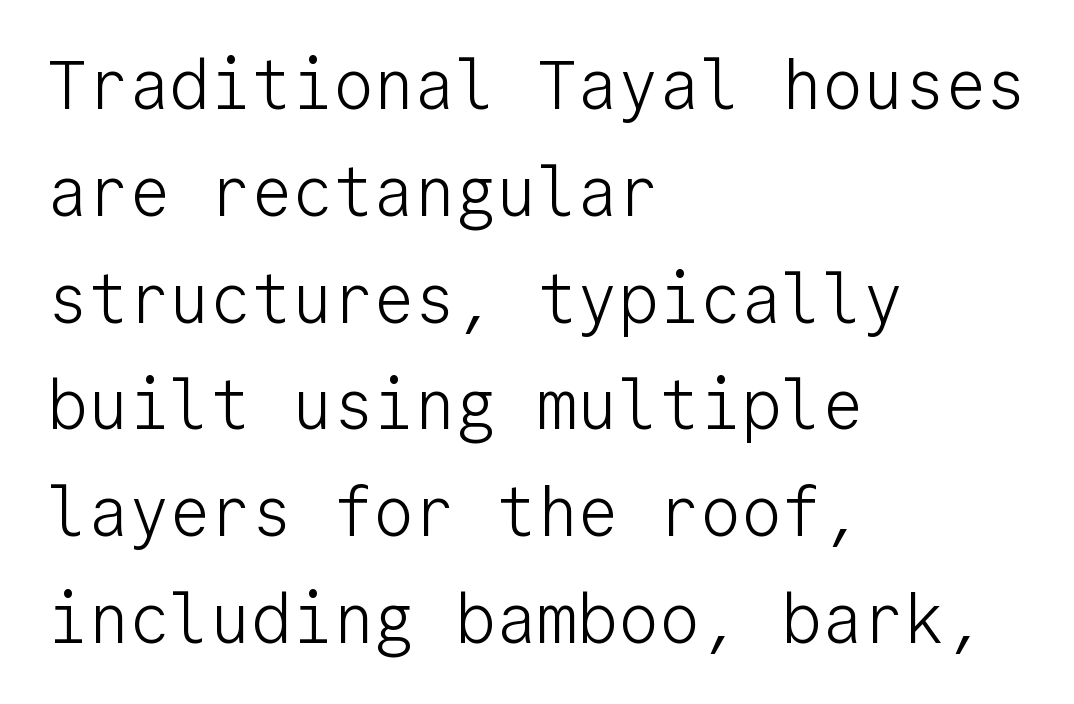
{"serif": "no", "italic": "no", "bold": "no", "weight": "light", "width": "normal", "stroke_contrast": "low", "x_height": "medium", "monospaced": "yes", "underline": "no", "align": "left", "line_spacing": "normal", "line_spacing_ratio": 1.57, "letter_spacing": "normal", "letter_spacing_em": 0.0, "glyph_px": 68}
